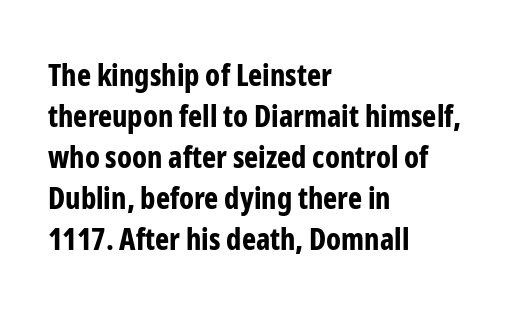
The image shows 30 px bold, condensed sans-serif type, upright; set left-aligned, normal line spacing (1.37x), normal letter spacing, not underlined; low stroke contrast and a medium x-height.
